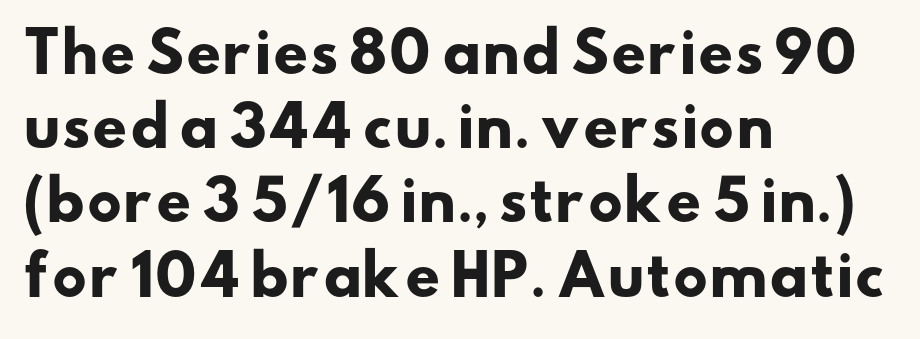
The rendering keeps characters at their native spacing. In CSS terms this would be text-align: left. The glyphs are unaccompanied by any horizontal stroke below them. Evenly set lines give the paragraph a standard silhouette.
